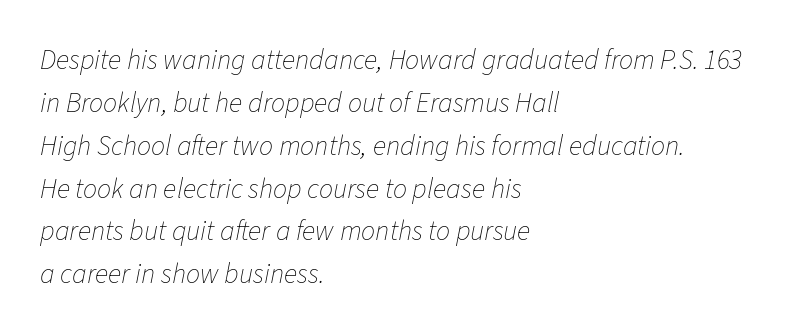
Q: Is the text bold? A: No.
Q: Is the text italic (slanted)? A: Yes, it leans right by about 11 degrees.
Q: Is the text underlined? A: No.
Q: How is the paragraph aligned? A: Left-aligned.
Q: Is the spacing between letters normal or unusually wide? A: Normal.
Q: Is the spacing between lines tight, normal or loose? A: Normal.
Q: Width (condensed, normal, or wide)? A: Normal.
Q: Stroke contrast? A: Low.
Q: x-height? A: Medium.
Q: Monospaced? A: No.
